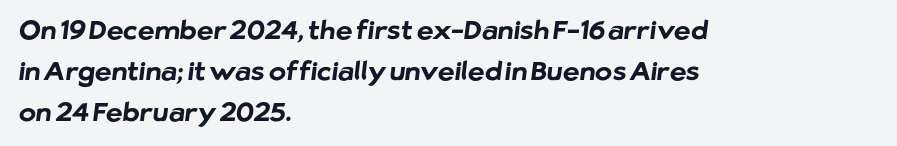
{"bold": "yes", "underline": "no", "align": "left", "line_spacing": "normal", "line_spacing_ratio": 1.58, "letter_spacing": "normal", "letter_spacing_em": 0.0, "glyph_px": 26}
